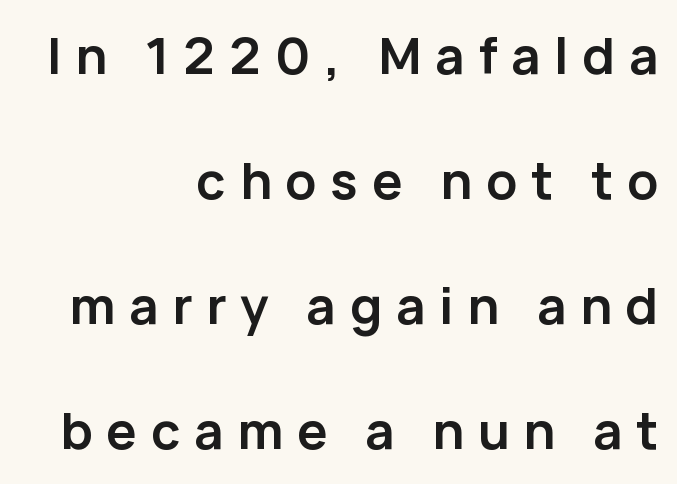
Q: Is the text bold? A: Yes.
Q: Is the text italic (slanted)? A: No, it is upright.
Q: Is the typeface a serif or a sans-serif typeface? A: Sans-serif.
Q: Is the text underlined? A: No.
Q: How is the paragraph aligned? A: Right-aligned.
Q: Is the spacing between letters normal or unusually wide? A: Unusually wide.
Q: Is the spacing between lines tight, normal or loose? A: Loose.
Q: Width (condensed, normal, or wide)? A: Normal.
Q: Stroke contrast? A: Low.
Q: x-height? A: Medium.
Q: Monospaced? A: No.
